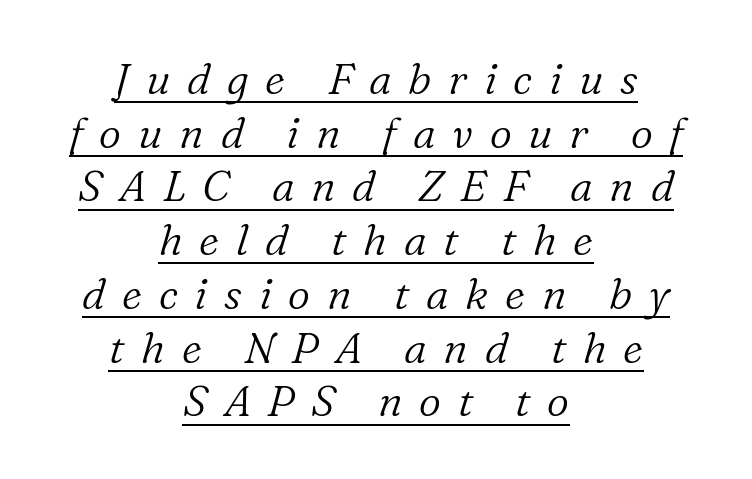
Q: Is the text bold? A: No.
Q: Is the text italic (slanted)? A: Yes, it leans right by about 16 degrees.
Q: Is the typeface a serif or a sans-serif typeface? A: Serif.
Q: Is the text underlined? A: Yes.
Q: How is the paragraph aligned? A: Centered.
Q: Is the spacing between letters normal or unusually wide? A: Unusually wide.
Q: Is the spacing between lines tight, normal or loose? A: Normal.
Q: Width (condensed, normal, or wide)? A: Normal.
Q: Stroke contrast? A: Low.
Q: x-height? A: Medium.
Q: Monospaced? A: No.
